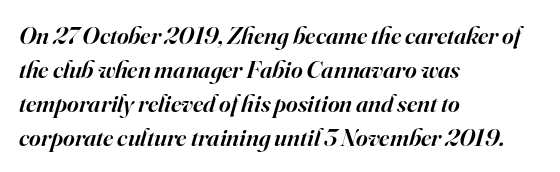
Descender tails drop into unmarked territory. Compared with typical paragraphs, the rows here are spaced about the same. One-word summary of the alignment: left. As a designer I'd log this as weight 600, semibold.
